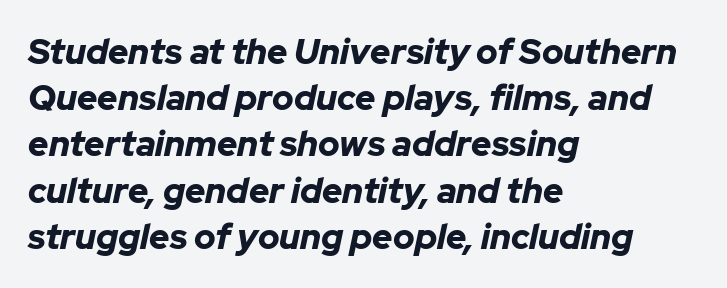
The image shows 35 px bold type, italic (leaning right); set left-aligned, normal line spacing (1.32x), normal letter spacing, not underlined; low stroke contrast and a medium x-height.
